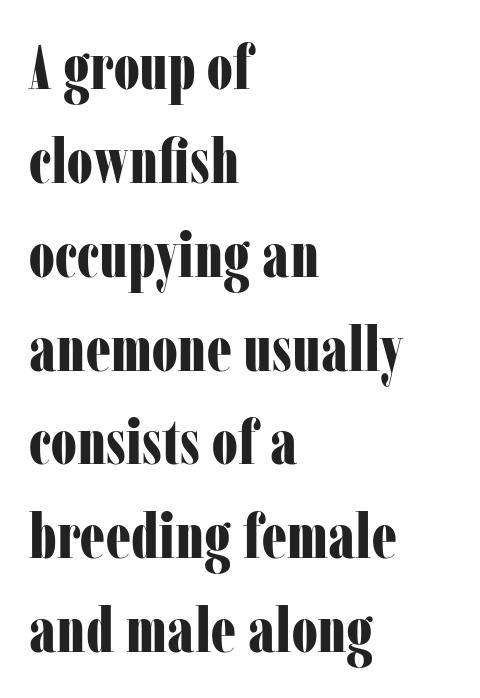
The image shows 63 px bold, condensed serif type, upright; set left-aligned, normal line spacing (1.49x), normal letter spacing, not underlined; low stroke contrast and a medium x-height.
